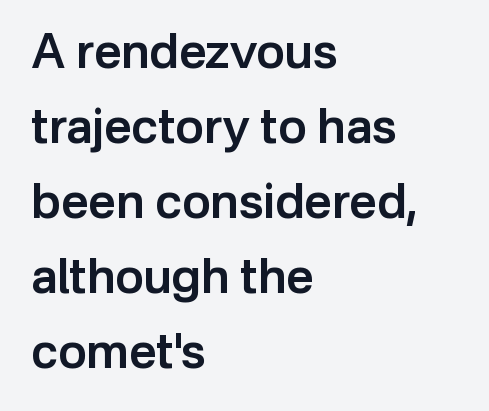
Q: Is the text bold? A: Semi-bold.
Q: Is the text italic (slanted)? A: No, it is upright.
Q: Is the typeface a serif or a sans-serif typeface? A: Sans-serif.
Q: Is the text underlined? A: No.
Q: How is the paragraph aligned? A: Left-aligned.
Q: Is the spacing between letters normal or unusually wide? A: Normal.
Q: Is the spacing between lines tight, normal or loose? A: Normal.
Q: Width (condensed, normal, or wide)? A: Normal.
Q: Stroke contrast? A: Low.
Q: x-height? A: Medium.
Q: Monospaced? A: No.
